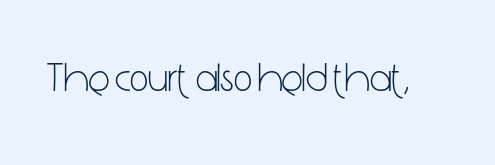
Q: Is the text bold? A: No.
Q: Is the text italic (slanted)? A: No, it is upright.
Q: Is the typeface a serif or a sans-serif typeface? A: Sans-serif.
Q: Is the text underlined? A: No.
Q: Is the spacing between letters normal or unusually wide? A: Normal.
Q: Width (condensed, normal, or wide)? A: Condensed.
Q: Stroke contrast? A: Low.
Q: x-height? A: Medium.
Q: Monospaced? A: No.
